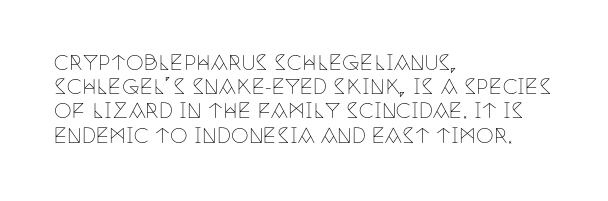
Q: Is the text bold? A: No.
Q: Is the text italic (slanted)? A: No, it is upright.
Q: Is the text underlined? A: No.
Q: How is the paragraph aligned? A: Left-aligned.
Q: Is the spacing between letters normal or unusually wide? A: Normal.
